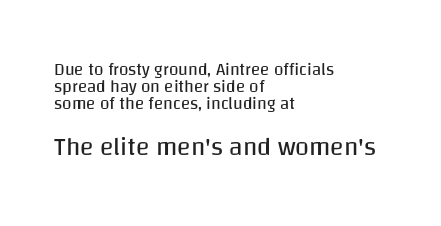
Q: Is the text bold? A: No.
Q: Is the text italic (slanted)? A: No, it is upright.
Q: Is the text underlined? A: No.
Q: How is the paragraph aligned? A: Left-aligned.
Q: Is the spacing between letters normal or unusually wide? A: Normal.
Q: Is the spacing between lines tight, normal or loose? A: Tight.
Q: Which block of text is set in a larger size, the first (top) or the second (bottom)? A: The second (bottom) one.
